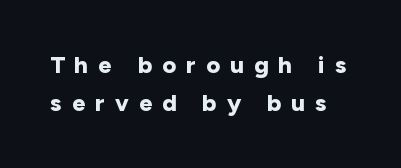
Q: Is the text bold? A: Yes.
Q: Is the text italic (slanted)? A: No, it is upright.
Q: Is the text underlined? A: No.
Q: Is the spacing between letters normal or unusually wide? A: Unusually wide.
Q: Is the spacing between lines tight, normal or loose? A: Normal.
